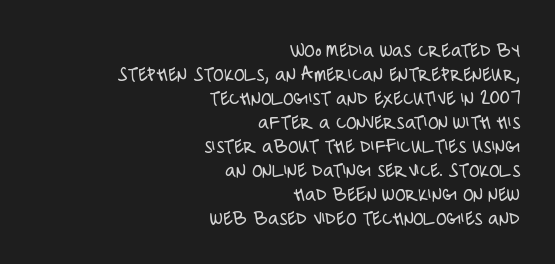
{"italic": "no", "bold": "no", "underline": "no", "align": "right", "line_spacing": "tight", "line_spacing_ratio": 1.14, "letter_spacing": "normal", "letter_spacing_em": 0.0, "glyph_px": 21}
